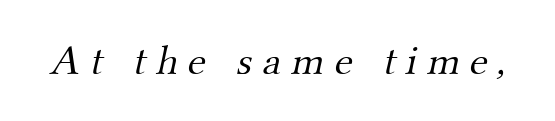
Q: Is the text bold? A: No.
Q: Is the typeface a serif or a sans-serif typeface? A: Serif.
Q: Is the text underlined? A: No.
Q: Is the spacing between letters normal or unusually wide? A: Unusually wide.
Q: Width (condensed, normal, or wide)? A: Normal.
Q: Stroke contrast? A: Medium.
Q: x-height? A: Small.
Q: Monospaced? A: No.
